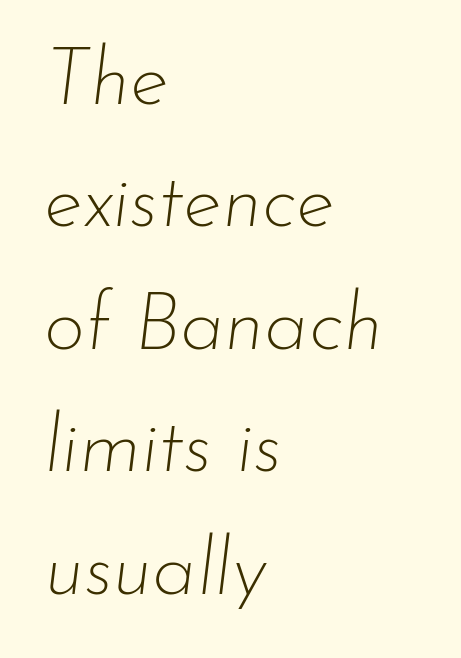
{"italic": "yes", "lean": "right", "slant_degrees": 7, "bold": "no", "weight": "thin", "width": "normal", "stroke_contrast": "low", "x_height": "small", "monospaced": "no", "underline": "no", "align": "left", "line_spacing": "normal", "line_spacing_ratio": 1.53, "letter_spacing": "normal", "letter_spacing_em": 0.0, "glyph_px": 80}
